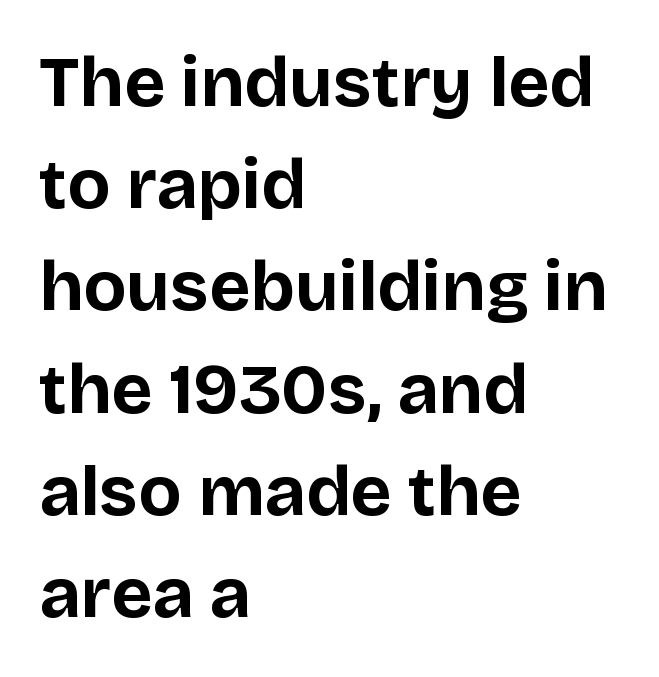
Q: Is the text bold? A: Yes.
Q: Is the text italic (slanted)? A: No, it is upright.
Q: Is the typeface a serif or a sans-serif typeface? A: Sans-serif.
Q: Is the text underlined? A: No.
Q: How is the paragraph aligned? A: Left-aligned.
Q: Is the spacing between letters normal or unusually wide? A: Normal.
Q: Is the spacing between lines tight, normal or loose? A: Normal.
Q: Width (condensed, normal, or wide)? A: Normal.
Q: Stroke contrast? A: Low.
Q: x-height? A: Large.
Q: Monospaced? A: No.
